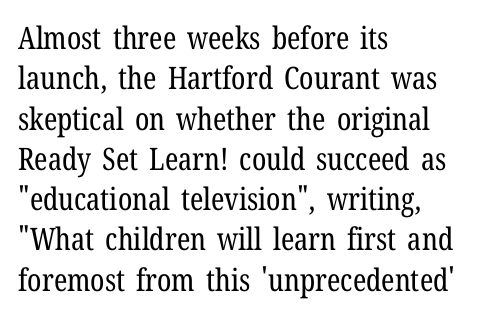
Does the type have serifs? Yes, each stem ends in a small foot. The rag falls on the right side of this text block. This rendering features lettering with no underline. The gaps between neighbouring characters are ordinary and unremarkable. Looks like regular typesetting: each glyph gets only the width it needs.
